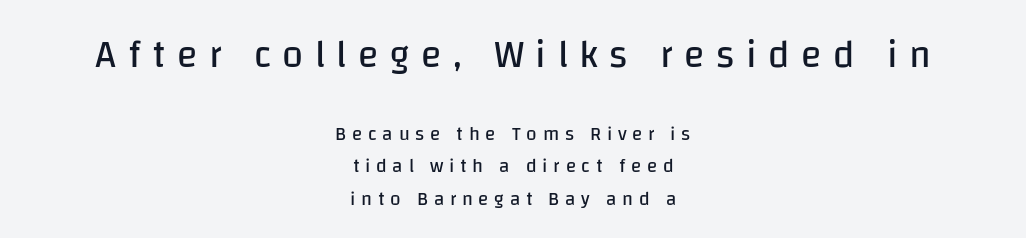
The image shows 38 px regular-weight sans-serif type, upright; set centered, line spacing 1.72x, unusually wide letter spacing (+0.3 em), not underlined; the first (top) block is 2.0x larger; low stroke contrast and a large x-height.
